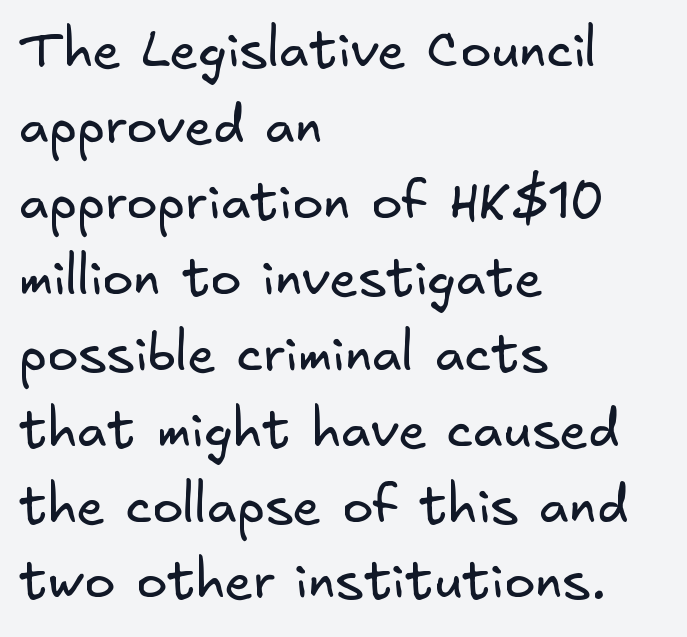
Regarding serifs, this sample does without them. The vertical gap from one line to the next is medium. Default kerning and tracking; the words read as compact shapes. Plain, unruled lines of type.
